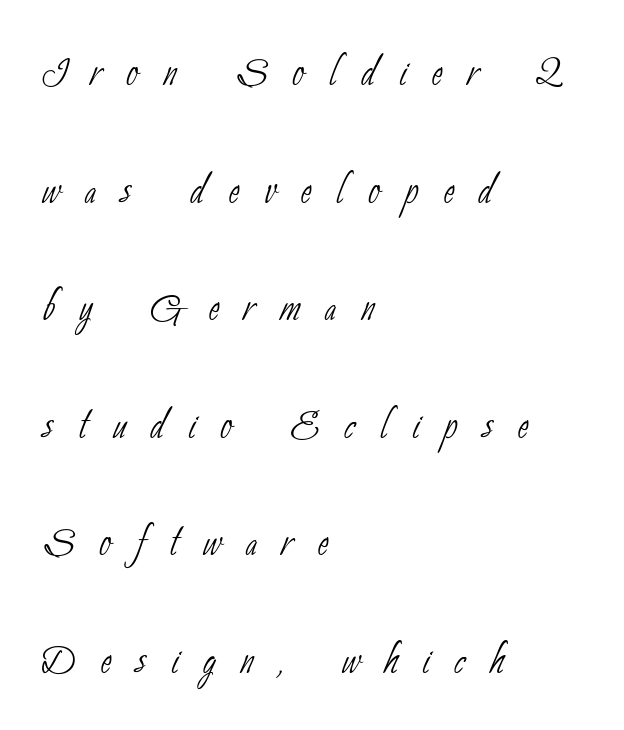
Q: Is the text bold? A: No.
Q: Is the typeface a serif or a sans-serif typeface? A: Sans-serif.
Q: Is the text underlined? A: No.
Q: How is the paragraph aligned? A: Left-aligned.
Q: Is the spacing between letters normal or unusually wide? A: Unusually wide.
Q: Is the spacing between lines tight, normal or loose? A: Loose.
Q: Width (condensed, normal, or wide)? A: Condensed.
Q: Stroke contrast? A: Low.
Q: x-height? A: Small.
Q: Monospaced? A: No.
